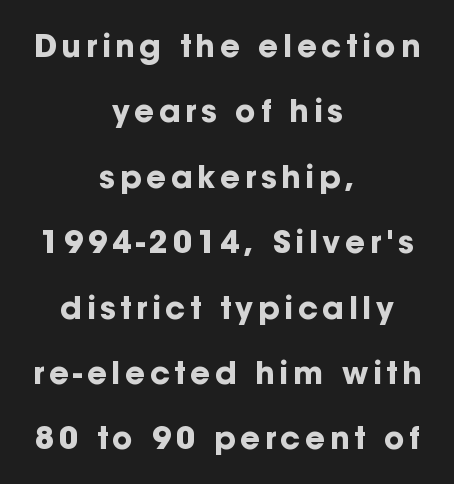
Q: Is the text bold? A: Yes.
Q: Is the text italic (slanted)? A: No, it is upright.
Q: Is the typeface a serif or a sans-serif typeface? A: Sans-serif.
Q: Is the text underlined? A: No.
Q: How is the paragraph aligned? A: Centered.
Q: Is the spacing between lines tight, normal or loose? A: Loose.
Q: Width (condensed, normal, or wide)? A: Normal.
Q: Stroke contrast? A: Low.
Q: x-height? A: Medium.
Q: Monospaced? A: No.
